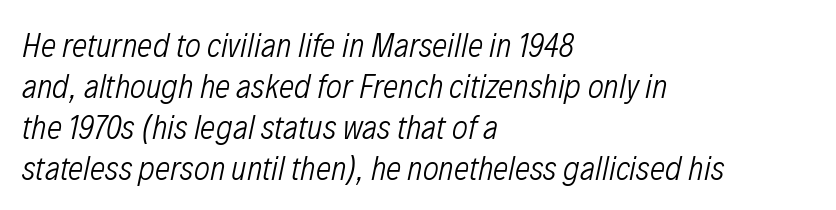
{"italic": "yes", "lean": "right", "slant_degrees": 12, "bold": "no", "weight": "light", "width": "condensed", "stroke_contrast": "low", "x_height": "medium", "monospaced": "no", "underline": "no", "align": "left", "line_spacing_ratio": 1.21, "letter_spacing": "normal", "letter_spacing_em": 0.0, "glyph_px": 34}
